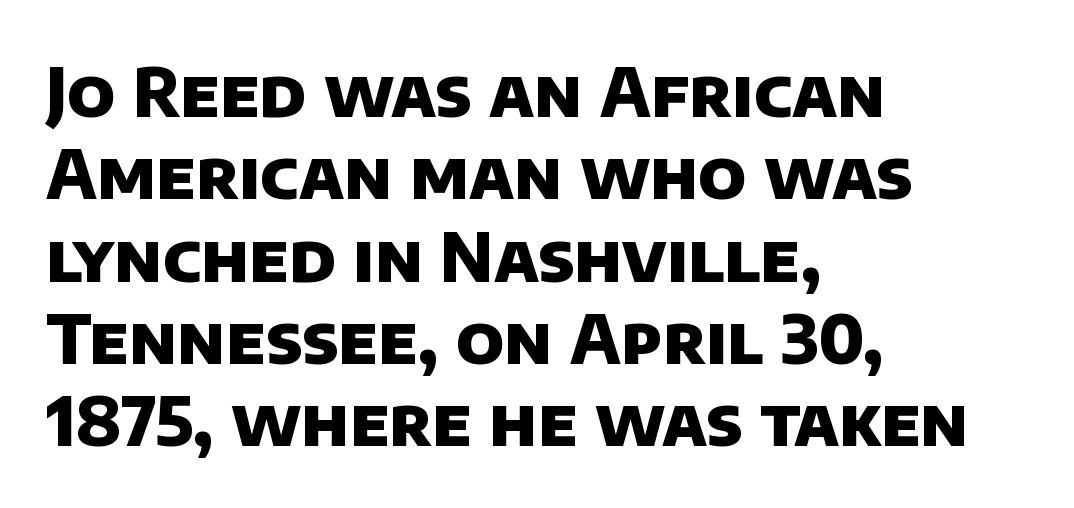
Does the weight exceed regular? Yes, all the way to bold. Glance below the letters and you will spot only blank space. The letterforms sit shoulder to shoulder at normal distance. Here the designer chose a conventional face with non-uniform glyph widths. Classification — sans serif.
